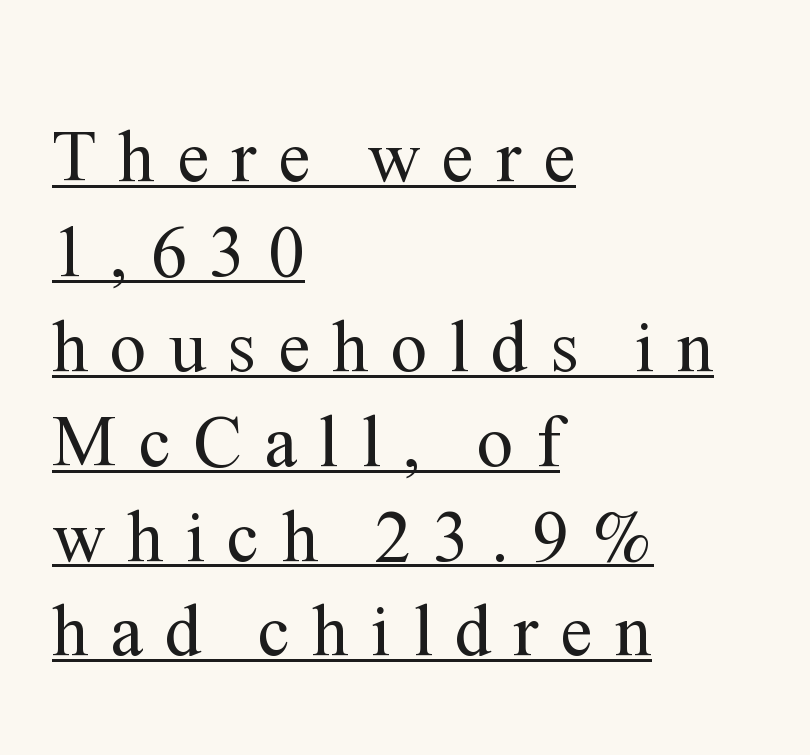
The image shows 73 px regular-weight serif type, upright; set left-aligned, normal line spacing (1.3x), unusually wide letter spacing (+0.3 em), underlined; medium stroke contrast and a medium x-height.
